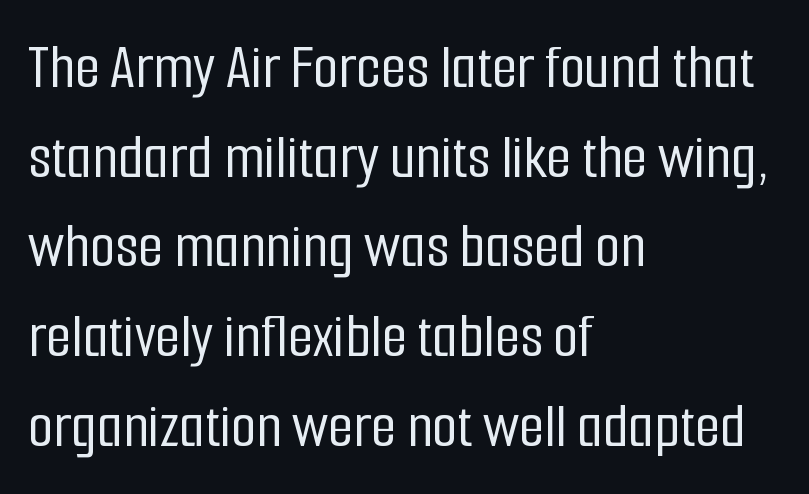
The image shows 65 px condensed sans-serif type, upright; set left-aligned, normal line spacing (1.38x), normal letter spacing, not underlined; low stroke contrast and a medium x-height.
